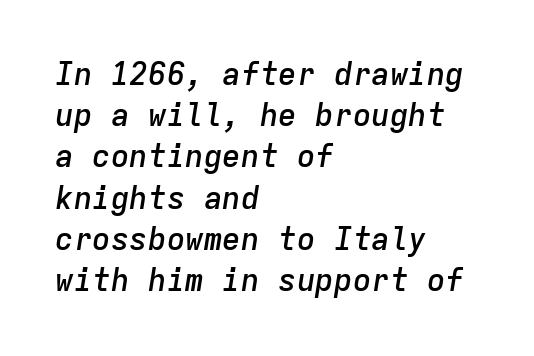
{"italic": "yes", "lean": "right", "slant_degrees": 9, "bold": "semi", "weight": "semibold", "width": "normal", "stroke_contrast": "low", "x_height": "medium", "monospaced": "yes", "underline": "no", "align": "left", "line_spacing": "normal", "line_spacing_ratio": 1.33, "letter_spacing": "normal", "letter_spacing_em": 0.0, "glyph_px": 31}
